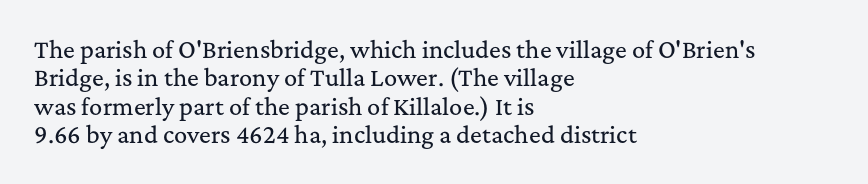
The image shows 22 px text type, upright; set left-aligned, normal line spacing (1.29x), normal letter spacing, not underlined.
